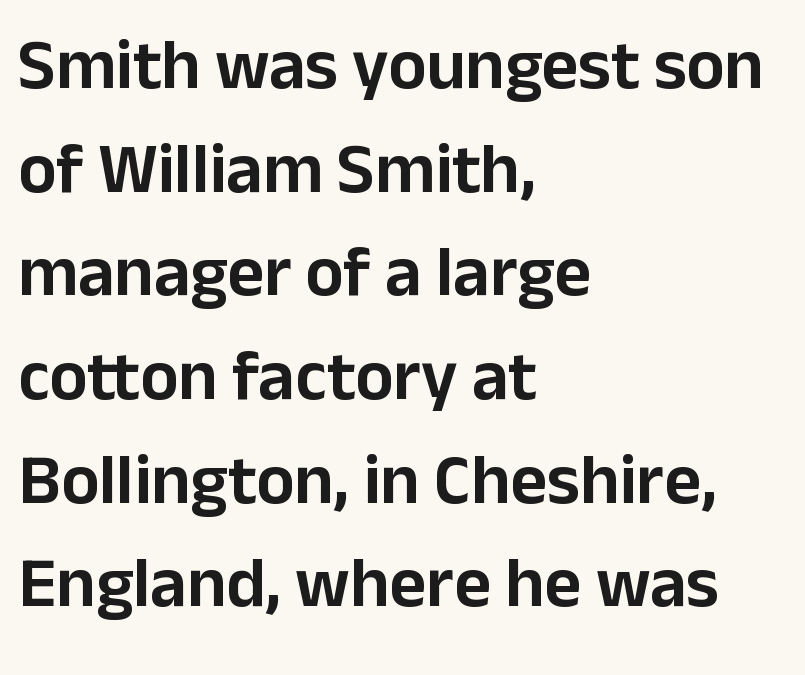
{"serif": "no", "italic": "no", "width": "normal", "stroke_contrast": "low", "x_height": "medium", "monospaced": "no", "underline": "no", "align": "left", "line_spacing": "normal", "line_spacing_ratio": 1.46, "letter_spacing": "normal", "letter_spacing_em": 0.0, "glyph_px": 71}
